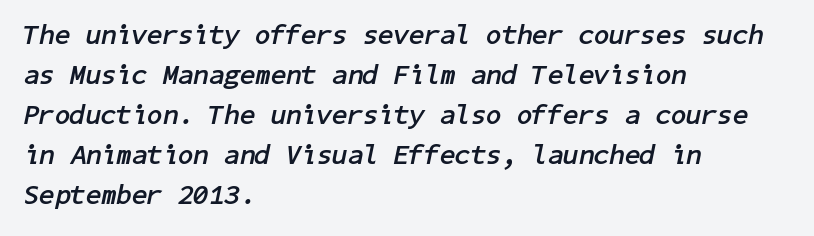
The typesetter chose a ragged-right arrangement here. Rows of type keep a routine distance in the vertical direction. The face used here is rendered with its standard letterfit. Plain, unruled lines of type.
